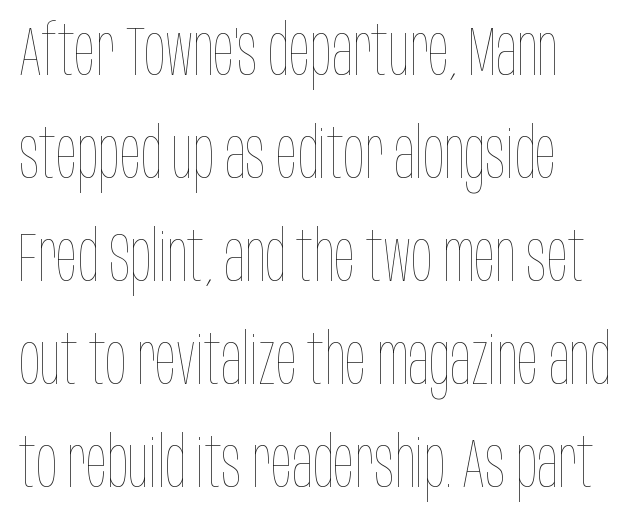
{"italic": "no", "bold": "no", "weight": "thin", "width": "condensed", "stroke_contrast": "low", "x_height": "large", "monospaced": "no", "underline": "no", "line_spacing": "normal", "line_spacing_ratio": 1.47, "letter_spacing": "normal", "letter_spacing_em": 0.0, "glyph_px": 70}
